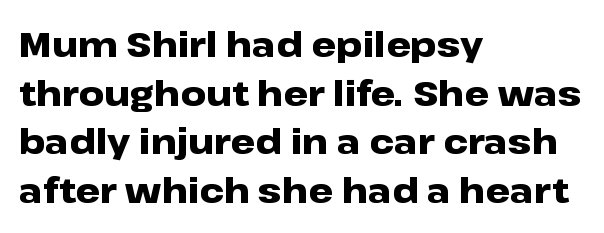
Q: Is the text bold? A: Yes.
Q: Is the text italic (slanted)? A: No, it is upright.
Q: Is the typeface a serif or a sans-serif typeface? A: Sans-serif.
Q: Is the text underlined? A: No.
Q: How is the paragraph aligned? A: Left-aligned.
Q: Is the spacing between letters normal or unusually wide? A: Normal.
Q: Is the spacing between lines tight, normal or loose? A: Normal.
Q: Width (condensed, normal, or wide)? A: Wide.
Q: Stroke contrast? A: Low.
Q: x-height? A: Medium.
Q: Monospaced? A: No.
